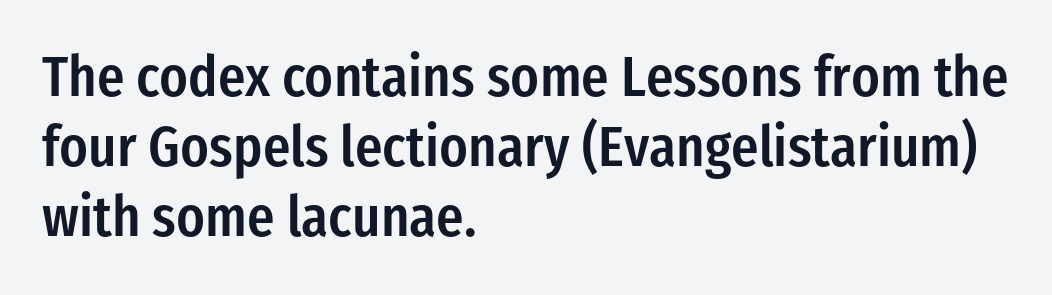
Q: Is the text bold? A: Semi-bold.
Q: Is the text italic (slanted)? A: No, it is upright.
Q: Is the typeface a serif or a sans-serif typeface? A: Sans-serif.
Q: Is the text underlined? A: No.
Q: How is the paragraph aligned? A: Left-aligned.
Q: Is the spacing between letters normal or unusually wide? A: Normal.
Q: Width (condensed, normal, or wide)? A: Condensed.
Q: Stroke contrast? A: Low.
Q: x-height? A: Medium.
Q: Monospaced? A: No.
